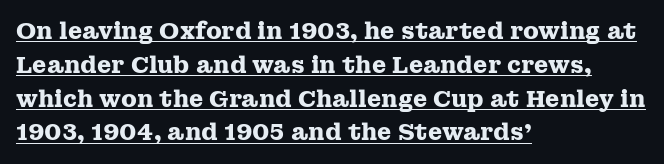
Compared with undecorated copy, this sample adds a rule below the words. Default kerning and tracking; the words read as compact shapes. Notice how the stems are strictly vertical — no italics here. Summary of vertical rhythm: regular, with standard interline spacing. Look at the stroke-to-counter ratio: heavy, a bold.
